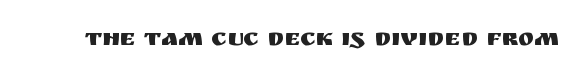
Q: Is the text italic (slanted)? A: No, it is upright.
Q: Is the text underlined? A: No.
Q: Is the spacing between letters normal or unusually wide? A: Normal.
